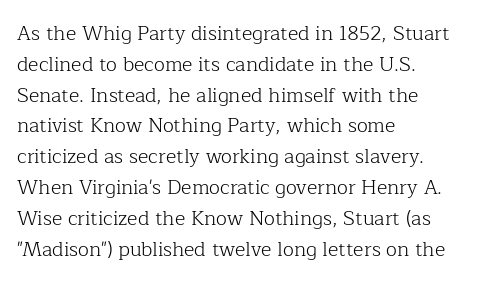
Unmarked baselines from the first word to the last. Between one letter and the next there's only the usual sliver of space. Left-aligned paragraph, ragged on the right. Compared with typical paragraphs, the rows here are spaced about the same. It's the straight-up-and-down kind of type.
